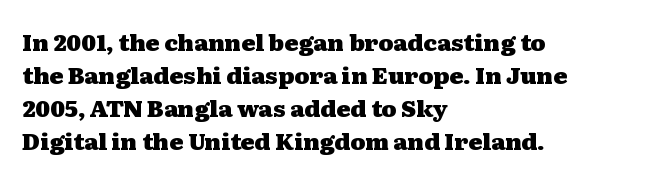
The image shows 23 px bold type, upright; set left-aligned, normal line spacing (1.44x), normal letter spacing, not underlined.
